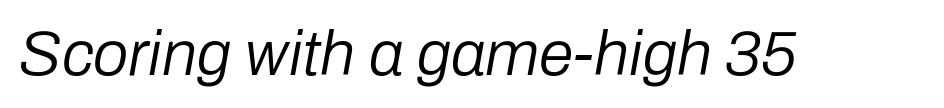
The characters are drawn with everyday or finer stroke widths. Each letter keeps its own natural width here, so spacing adapts to shape. Has an underline been added? It has not. Observe the ordinary spacing: letters are neighbours, not strangers. The lettering tilts uniformly, giving the passage an italic look.
